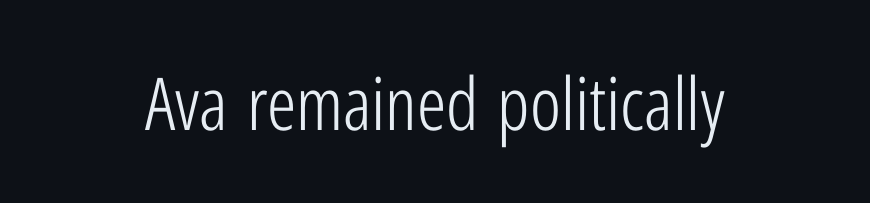
{"serif": "no", "italic": "no", "bold": "no", "weight": "light", "width": "condensed", "stroke_contrast": "low", "x_height": "medium", "monospaced": "no", "underline": "no", "letter_spacing": "normal", "letter_spacing_em": 0.0, "glyph_px": 73}
